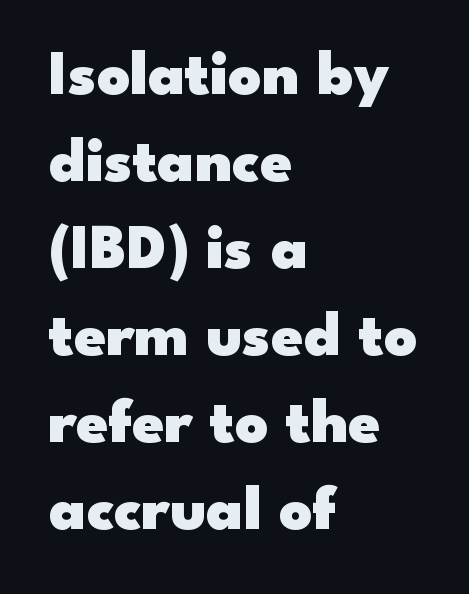
{"serif": "no", "italic": "no", "bold": "yes", "weight": "heavy", "width": "wide", "stroke_contrast": "low", "x_height": "small", "monospaced": "no", "underline": "no", "align": "left", "line_spacing": "normal", "line_spacing_ratio": 1.36, "letter_spacing": "normal", "letter_spacing_em": 0.0, "glyph_px": 64}
